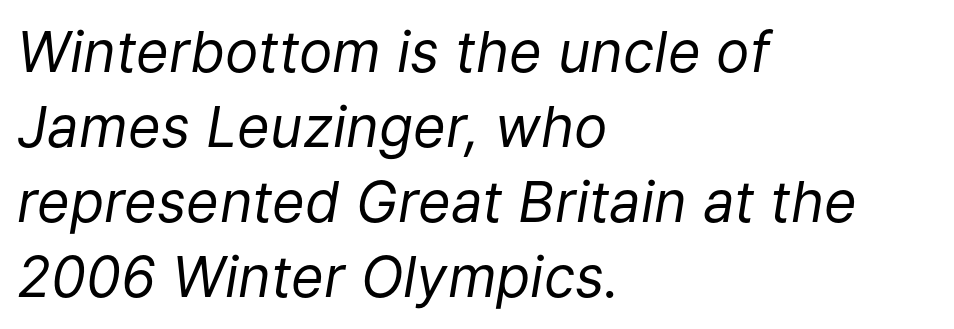
{"italic": "yes", "lean": "right", "slant_degrees": 9, "bold": "no", "weight": "regular", "width": "normal", "stroke_contrast": "low", "x_height": "medium", "monospaced": "no", "underline": "no", "align": "left", "line_spacing": "normal", "line_spacing_ratio": 1.34, "letter_spacing": "normal", "letter_spacing_em": 0.0, "glyph_px": 56}
